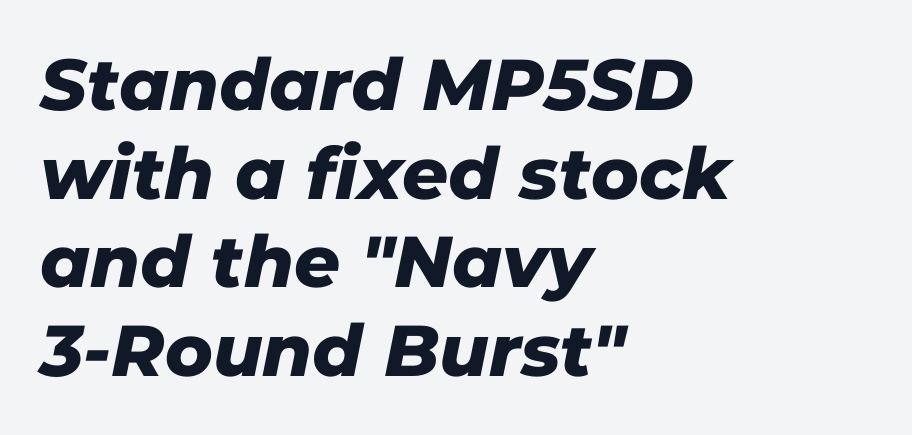
Q: Is the typeface a serif or a sans-serif typeface? A: Sans-serif.
Q: Is the text underlined? A: No.
Q: How is the paragraph aligned? A: Left-aligned.
Q: Is the spacing between letters normal or unusually wide? A: Normal.
Q: Width (condensed, normal, or wide)? A: Normal.
Q: Stroke contrast? A: Low.
Q: x-height? A: Medium.
Q: Monospaced? A: No.
